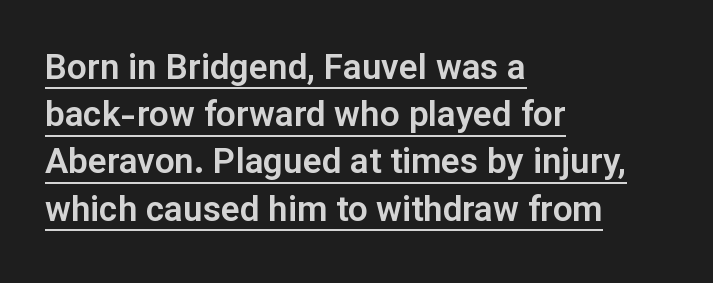
A normal amount of white space separates one row of letters from the next. No extra tracking has been applied to these lines. Is there any slant? The stems are plumb. A continuous stroke trails under the words, as in a hyperlink. A classic flush-left, rag-right setting is used for this passage. You could not count columns in this text — the font is proportionally spaced.
